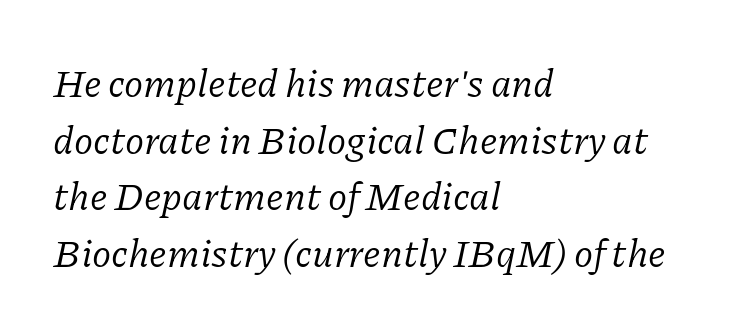
Q: Is the text bold? A: No.
Q: Is the text italic (slanted)? A: Yes, it leans right by about 11 degrees.
Q: Is the typeface a serif or a sans-serif typeface? A: Serif.
Q: Is the text underlined? A: No.
Q: How is the paragraph aligned? A: Left-aligned.
Q: Is the spacing between letters normal or unusually wide? A: Normal.
Q: Is the spacing between lines tight, normal or loose? A: Normal.
Q: Width (condensed, normal, or wide)? A: Normal.
Q: Stroke contrast? A: Low.
Q: x-height? A: Medium.
Q: Monospaced? A: No.
